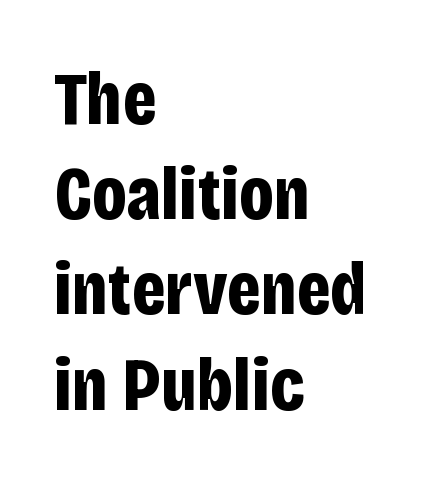
{"serif": "no", "italic": "no", "bold": "yes", "weight": "bold", "width": "condensed", "stroke_contrast": "low", "x_height": "large", "monospaced": "no", "underline": "no", "align": "left", "line_spacing": "normal", "line_spacing_ratio": 1.27, "letter_spacing": "normal", "letter_spacing_em": 0.0, "glyph_px": 75}
